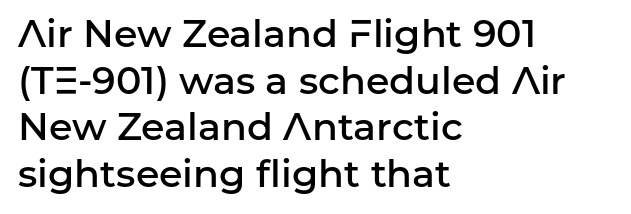
The image shows 38 px semibold sans-serif type, upright; set left-aligned, line spacing 1.23x, normal letter spacing, not underlined; low stroke contrast and a medium x-height.
